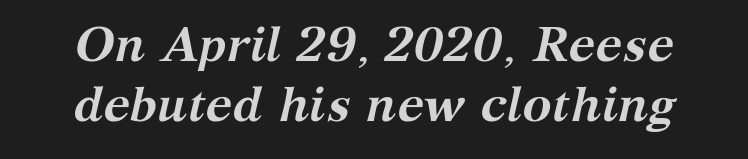
Q: Is the text bold? A: Yes.
Q: Is the text italic (slanted)? A: Yes, it leans right by about 12 degrees.
Q: Is the typeface a serif or a sans-serif typeface? A: Serif.
Q: Is the text underlined? A: No.
Q: Is the spacing between letters normal or unusually wide? A: Normal.
Q: Width (condensed, normal, or wide)? A: Normal.
Q: Stroke contrast? A: Medium.
Q: x-height? A: Medium.
Q: Monospaced? A: No.
